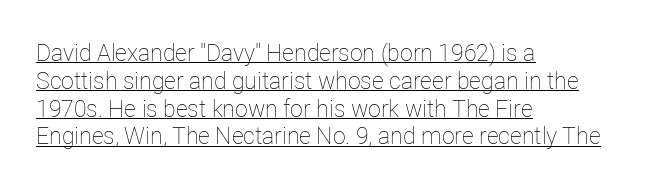
{"italic": "no", "bold": "no", "underline": "yes", "align": "left", "line_spacing_ratio": 1.21, "letter_spacing": "normal", "letter_spacing_em": 0.0, "glyph_px": 23}
